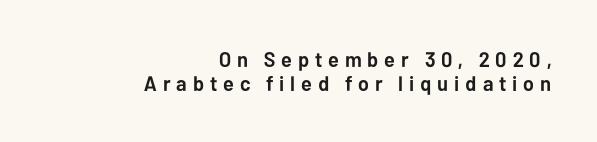
The image shows 21 px bold type, upright; set right-aligned, tight line spacing (1.12x), unusually wide letter spacing (+0.28 em), not underlined.
